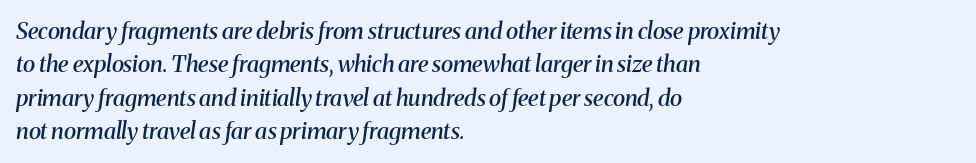
The image shows 23 px text type, italic (leaning right); set left-aligned, normal line spacing (1.45x), normal letter spacing, not underlined.
